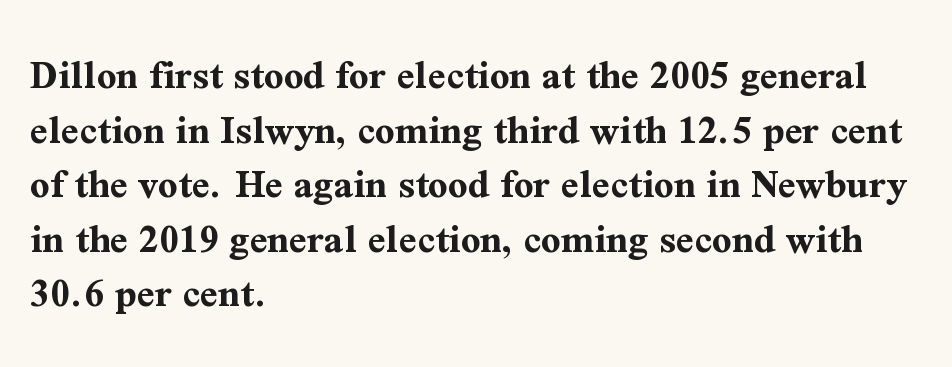
The image shows 43 px bold serif type, upright; set left-aligned, normal line spacing (1.27x), normal letter spacing, not underlined; medium stroke contrast and a medium x-height.
